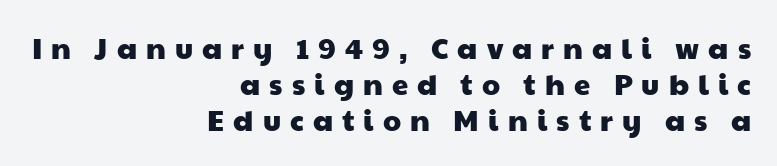
The image shows 29 px wide sans-serif type; set right-aligned, line spacing 1.24x, unusually wide letter spacing (+0.31 em), not underlined; low stroke contrast and a medium x-height.
